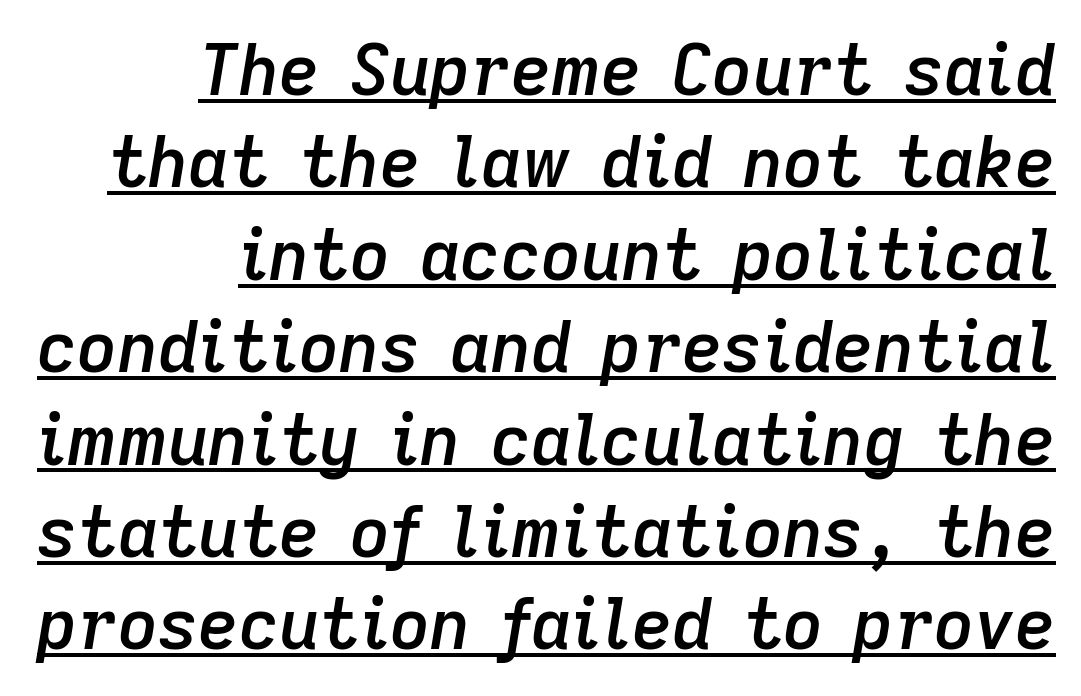
Q: Is the text bold? A: Semi-bold.
Q: Is the text italic (slanted)? A: Yes, it leans right by about 9 degrees.
Q: Is the text underlined? A: Yes.
Q: How is the paragraph aligned? A: Right-aligned.
Q: Is the spacing between letters normal or unusually wide? A: Normal.
Q: Is the spacing between lines tight, normal or loose? A: Normal.
Q: Width (condensed, normal, or wide)? A: Normal.
Q: Stroke contrast? A: Low.
Q: x-height? A: Medium.
Q: Monospaced? A: No.
